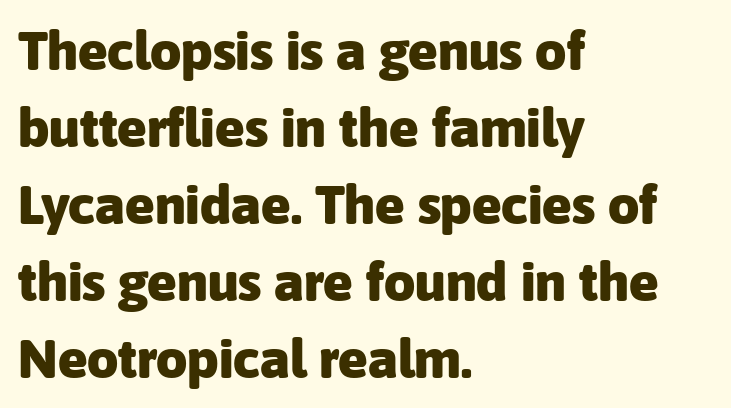
Left-aligned paragraph, ragged on the right. The passage shown is not underscored anywhere. The face used here is proportionally spaced, like ordinary book or web type. The rendering keeps characters at their native spacing.
